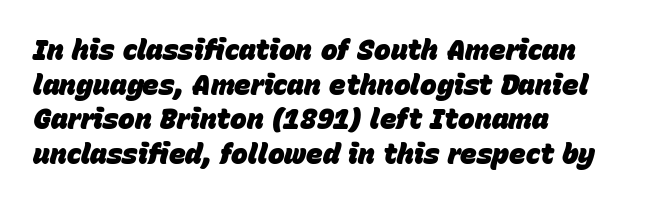
Q: Is the text bold? A: Yes.
Q: Is the text italic (slanted)? A: Yes, it leans right by about 15 degrees.
Q: Is the text underlined? A: No.
Q: How is the paragraph aligned? A: Left-aligned.
Q: Is the spacing between letters normal or unusually wide? A: Normal.
Q: Width (condensed, normal, or wide)? A: Normal.
Q: Stroke contrast? A: Low.
Q: x-height? A: Large.
Q: Monospaced? A: No.
